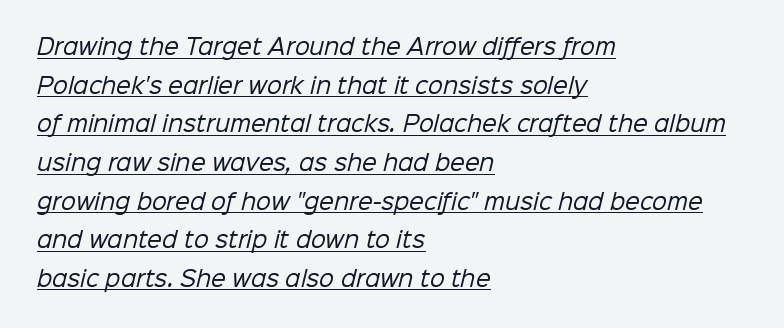
The image shows 21 px text type; set left-aligned, line spacing 1.84x, normal letter spacing, underlined.
